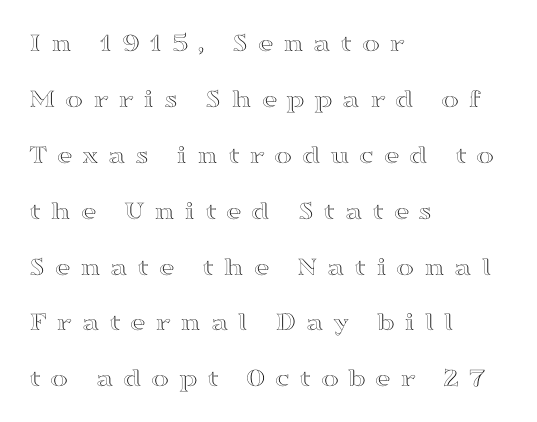
{"italic": "no", "underline": "no", "align": "left", "line_spacing": "loose", "line_spacing_ratio": 2.07, "letter_spacing": "wide", "letter_spacing_em": 0.35, "glyph_px": 27}
